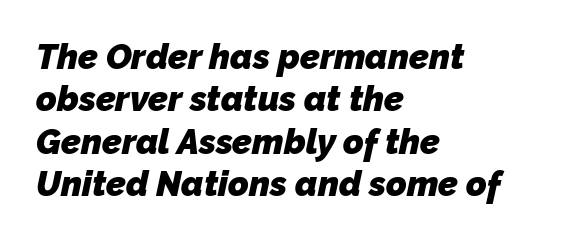
The image shows 35 px heavy sans-serif type; set left-aligned, line spacing 1.21x, normal letter spacing, not underlined; low stroke contrast and a medium x-height.
